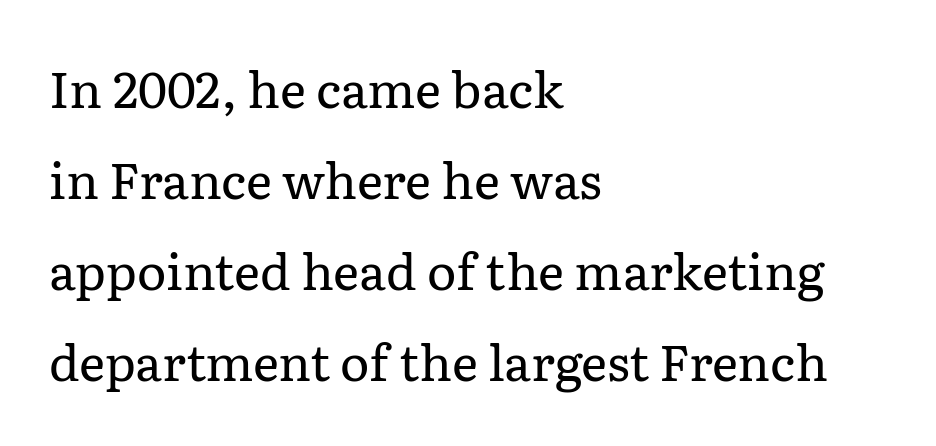
The image shows 50 px regular-weight serif type, upright; set left-aligned, line spacing 1.82x, normal letter spacing, not underlined; low stroke contrast and a medium x-height.
